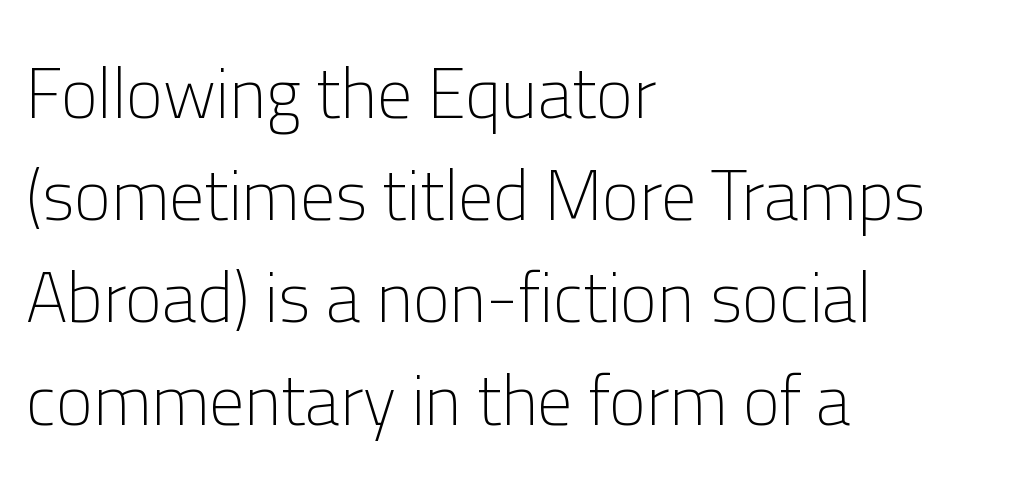
The setting favours the left margin, as ordinary paragraphs usually do. Each word holds together tightly as a unit, with standard inter-letter gaps. The typesetting does not lean heavy: it is not bold. One glance says typical: line gaps are just what's usual. Descenders are the only things crossing below the line. A roman cut, with each character standing at attention.
